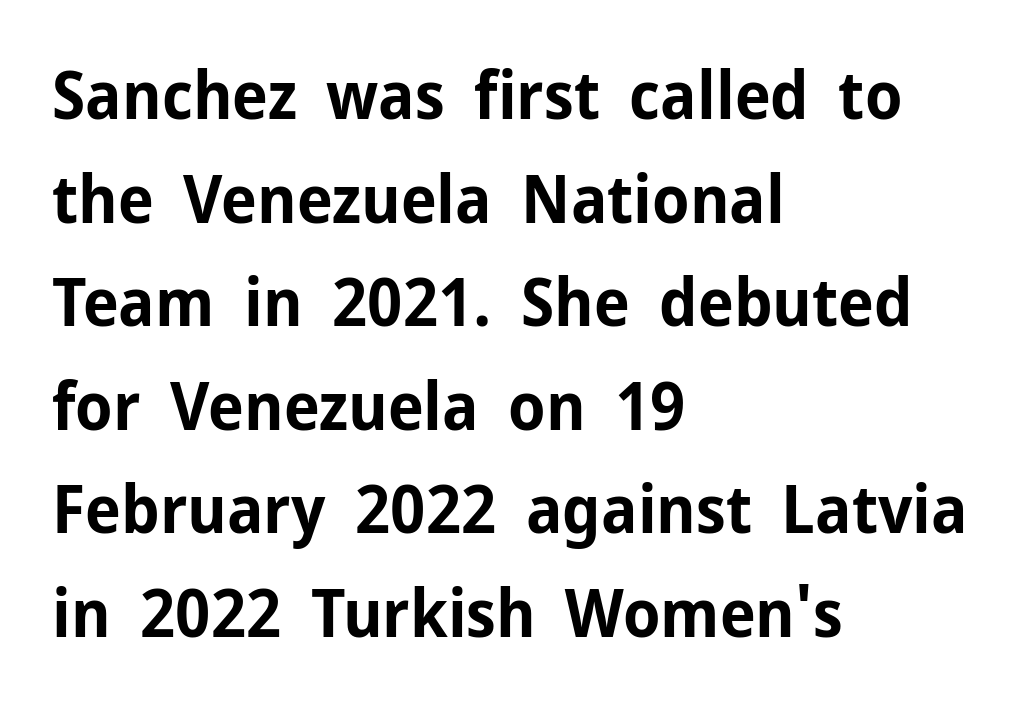
Q: Is the text bold? A: Yes.
Q: Is the text italic (slanted)? A: No, it is upright.
Q: Is the typeface a serif or a sans-serif typeface? A: Sans-serif.
Q: Is the text underlined? A: No.
Q: How is the paragraph aligned? A: Left-aligned.
Q: Is the spacing between letters normal or unusually wide? A: Normal.
Q: Is the spacing between lines tight, normal or loose? A: Normal.
Q: Width (condensed, normal, or wide)? A: Normal.
Q: Stroke contrast? A: Low.
Q: x-height? A: Medium.
Q: Monospaced? A: No.
